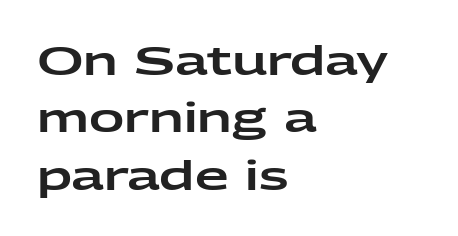
Q: Is the text italic (slanted)? A: No, it is upright.
Q: Is the typeface a serif or a sans-serif typeface? A: Sans-serif.
Q: Is the text underlined? A: No.
Q: How is the paragraph aligned? A: Left-aligned.
Q: Is the spacing between letters normal or unusually wide? A: Normal.
Q: Is the spacing between lines tight, normal or loose? A: Normal.
Q: Width (condensed, normal, or wide)? A: Wide.
Q: Stroke contrast? A: Low.
Q: x-height? A: Medium.
Q: Monospaced? A: No.
